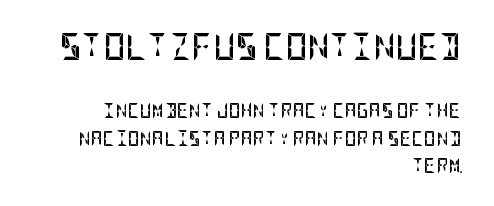
Q: Is the text bold? A: Yes.
Q: Is the text italic (slanted)? A: No, it is upright.
Q: Is the text underlined? A: No.
Q: How is the paragraph aligned? A: Right-aligned.
Q: Is the spacing between letters normal or unusually wide? A: Normal.
Q: Which block of text is set in a larger size, the first (top) or the second (bottom)? A: The first (top) one.
